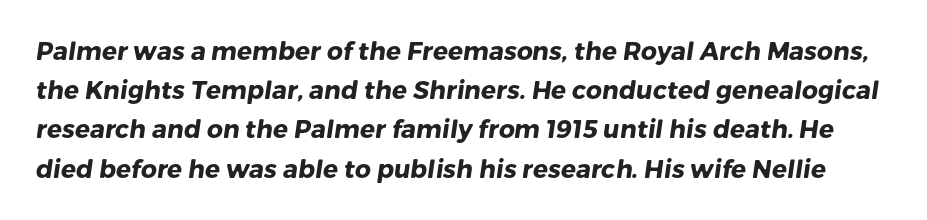
The image shows 25 px bold type; set normal line spacing (1.57x), normal letter spacing, not underlined.
